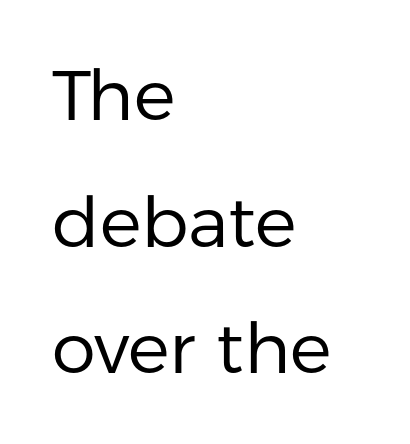
Q: Is the text bold? A: No.
Q: Is the text italic (slanted)? A: No, it is upright.
Q: Is the typeface a serif or a sans-serif typeface? A: Sans-serif.
Q: Is the text underlined? A: No.
Q: How is the paragraph aligned? A: Left-aligned.
Q: Is the spacing between letters normal or unusually wide? A: Normal.
Q: Width (condensed, normal, or wide)? A: Normal.
Q: Stroke contrast? A: Low.
Q: x-height? A: Medium.
Q: Monospaced? A: No.
